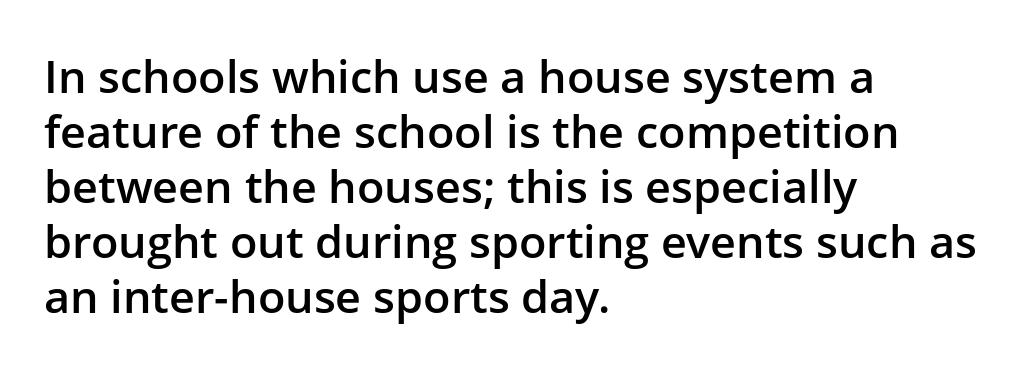
Q: Is the text bold? A: Semi-bold.
Q: Is the text italic (slanted)? A: No, it is upright.
Q: Is the typeface a serif or a sans-serif typeface? A: Sans-serif.
Q: Is the text underlined? A: No.
Q: How is the paragraph aligned? A: Left-aligned.
Q: Is the spacing between letters normal or unusually wide? A: Normal.
Q: Width (condensed, normal, or wide)? A: Normal.
Q: Stroke contrast? A: Low.
Q: x-height? A: Medium.
Q: Monospaced? A: No.
